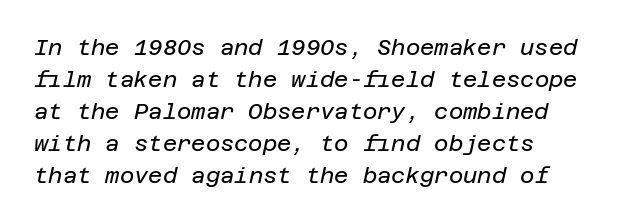
The image shows 22 px text type, italic (leaning right); set left-aligned, normal line spacing (1.46x), normal letter spacing, not underlined.
